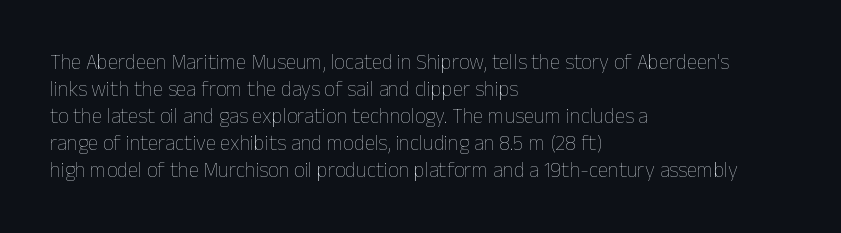
The passage shown is not underscored anywhere. Summary of vertical rhythm: regular, with standard interline spacing. The rag falls on the right side of this text block. Notice how the stems are strictly vertical — no italics here. Vertical stems look standard width or narrower in stroke.
